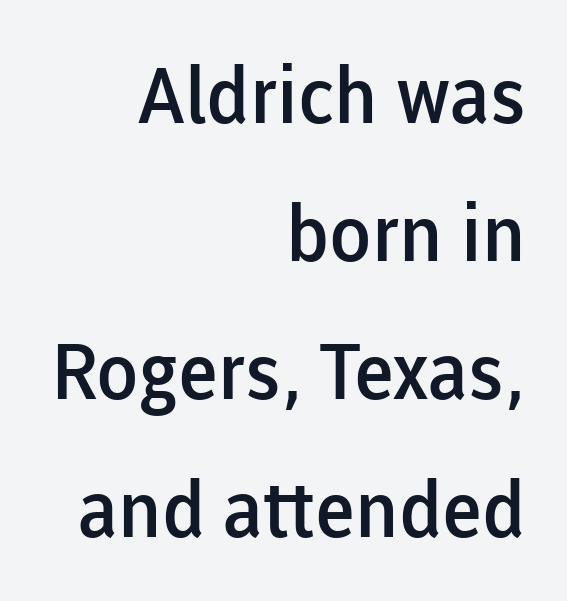
The image shows 78 px semibold sans-serif type, upright; set right-aligned, line spacing 1.77x, normal letter spacing, not underlined; low stroke contrast and a medium x-height.
